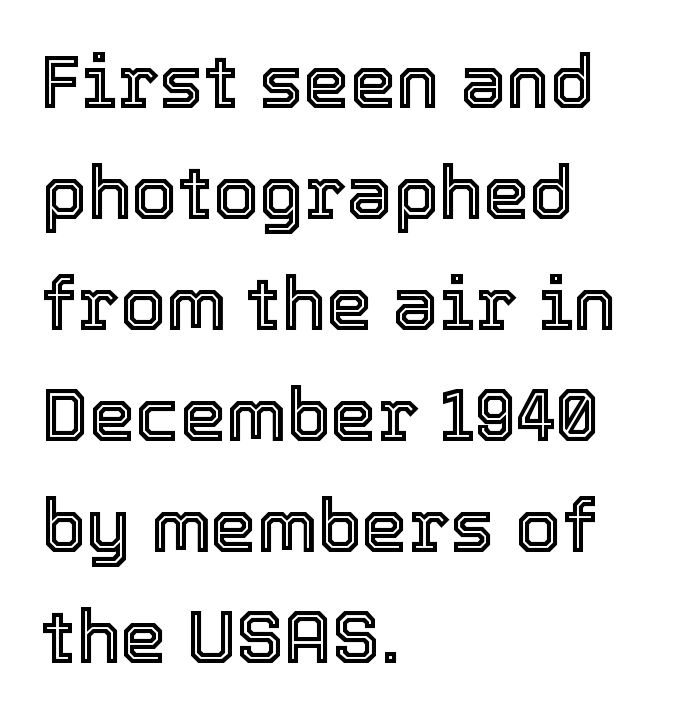
Q: Is the text italic (slanted)? A: No, it is upright.
Q: Is the text underlined? A: No.
Q: How is the paragraph aligned? A: Left-aligned.
Q: Is the spacing between letters normal or unusually wide? A: Normal.
Q: Is the spacing between lines tight, normal or loose? A: Normal.
Q: Width (condensed, normal, or wide)? A: Normal.
Q: x-height? A: Medium.
Q: Monospaced? A: No.
